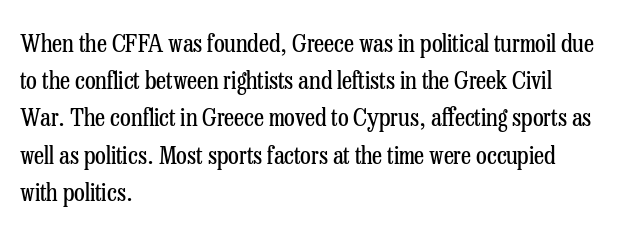
{"italic": "no", "bold": "no", "underline": "no", "align": "left", "line_spacing": "normal", "line_spacing_ratio": 1.49, "letter_spacing": "normal", "letter_spacing_em": 0.0, "glyph_px": 25}
